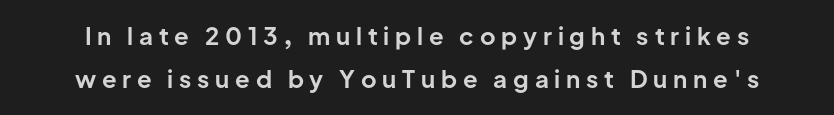
{"italic": "no", "bold": "yes", "underline": "no", "line_spacing_ratio": 1.81, "letter_spacing": "wide", "letter_spacing_em": 0.24, "glyph_px": 24}
